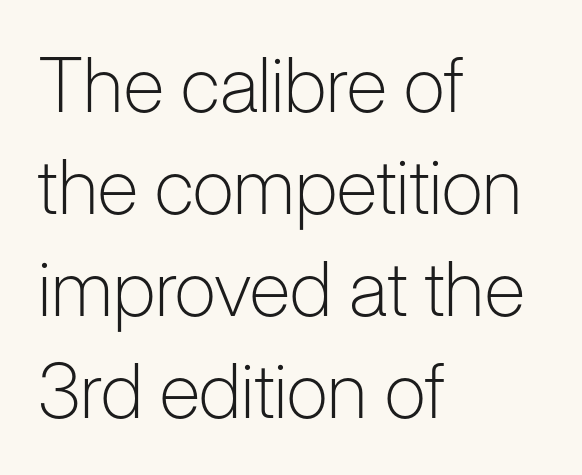
Nobody touched the tracking dial on this one. These lines are rendered in a variable-pitch font. Every row of glyphs begins at an identical x-position on the left. Heft: none added — not bold. The designer went with a sans here, leaving each stem footless. The lines sit at an ordinary, default distance from one another.
